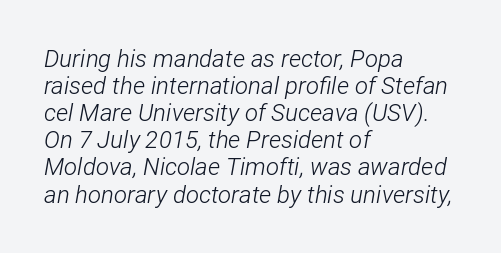
The image shows 24 px text type, italic (leaning right); set left-aligned, tight line spacing (1.13x), normal letter spacing, not underlined.
